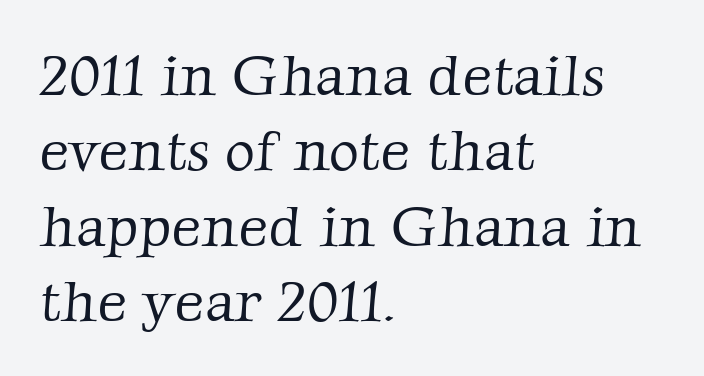
Q: Is the text bold? A: No.
Q: Is the typeface a serif or a sans-serif typeface? A: Serif.
Q: Is the text underlined? A: No.
Q: How is the paragraph aligned? A: Left-aligned.
Q: Is the spacing between letters normal or unusually wide? A: Normal.
Q: Is the spacing between lines tight, normal or loose? A: Normal.
Q: Width (condensed, normal, or wide)? A: Normal.
Q: Stroke contrast? A: Low.
Q: x-height? A: Medium.
Q: Monospaced? A: No.
